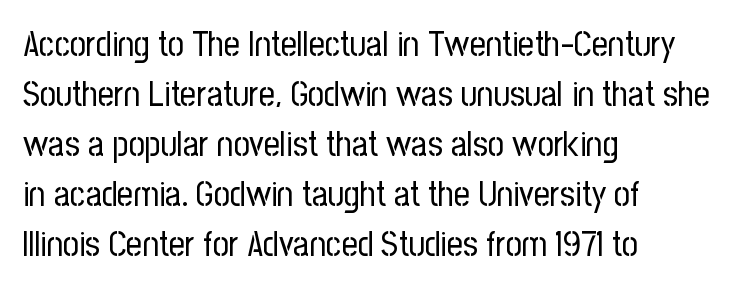
{"serif": "no", "italic": "no", "bold": "no", "weight": "regular", "width": "condensed", "stroke_contrast": "low", "x_height": "medium", "monospaced": "no", "underline": "no", "align": "left", "line_spacing": "normal", "line_spacing_ratio": 1.43, "letter_spacing": "normal", "letter_spacing_em": 0.0, "glyph_px": 35}
